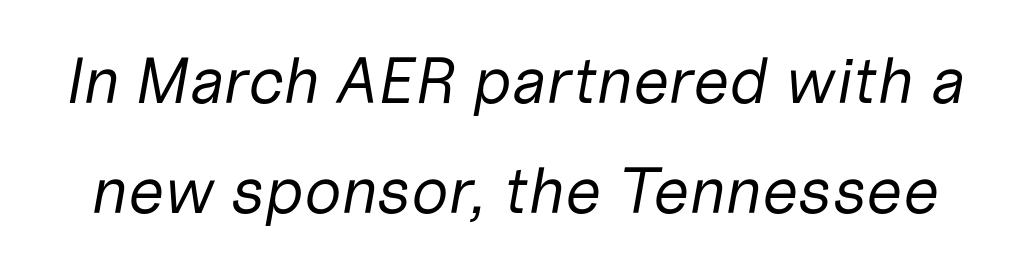
{"italic": "yes", "lean": "right", "slant_degrees": 10, "bold": "no", "weight": "regular", "width": "normal", "stroke_contrast": "low", "x_height": "medium", "monospaced": "no", "underline": "no", "line_spacing": "normal", "line_spacing_ratio": 1.7, "letter_spacing": "normal", "letter_spacing_em": 0.0, "glyph_px": 65}
